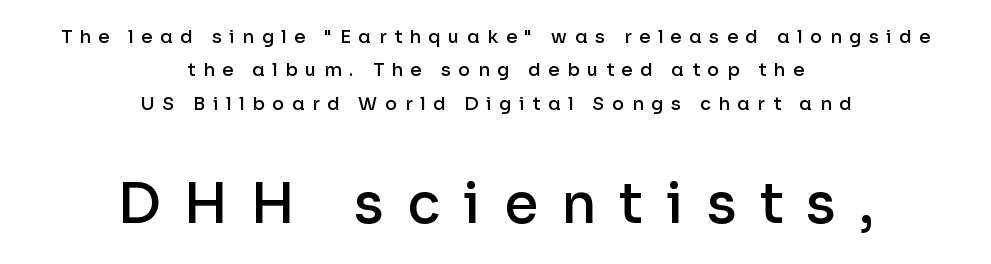
Between these two stacked blocks, the lower one wins on size. Spacing verdict: proportional, widths tailored to each character. Summary of weight: moderately heavy, a semibold. Decoration check: the copy has no underline. The paragraph has two soft edges and a firm central axis. This rendering employs a face without finishing strokes, i.e., a sans-serif.
